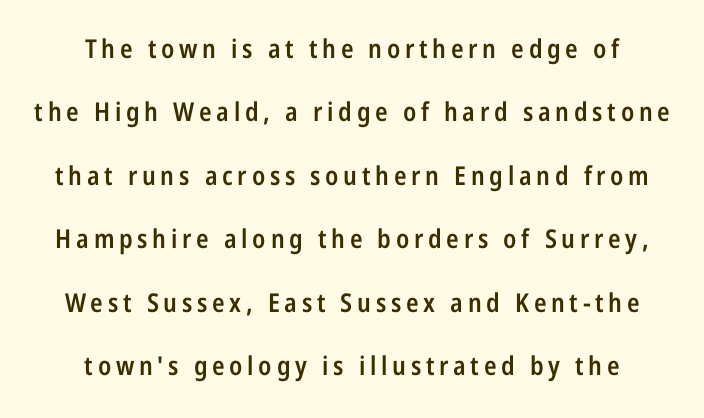
The rendering uses a large line-height, opening up the rows. Is the type bold? Partly — it's a semibold, heavier than regular but not fully bold. Bare-footed words on every line. The type sits square on the baseline with zero lean. Every row of glyphs is offset so its center matches the block's center.
